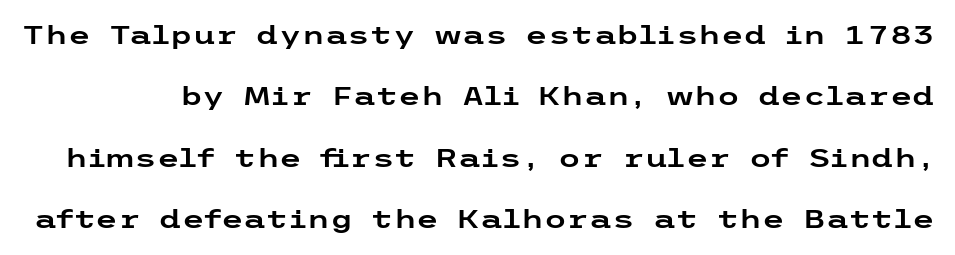
Q: Is the text italic (slanted)? A: No, it is upright.
Q: Is the text underlined? A: No.
Q: Is the spacing between letters normal or unusually wide? A: Normal.
Q: Is the spacing between lines tight, normal or loose? A: Loose.
